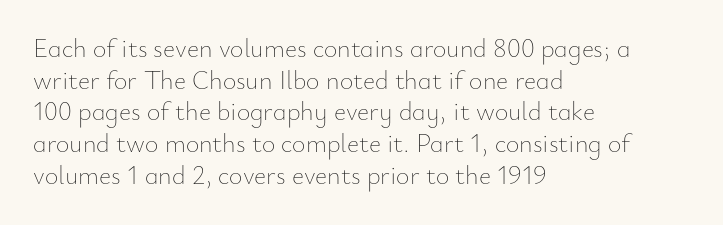
{"italic": "no", "bold": "no", "underline": "no", "align": "left", "line_spacing_ratio": 1.22, "letter_spacing": "normal", "letter_spacing_em": 0.0, "glyph_px": 26}
